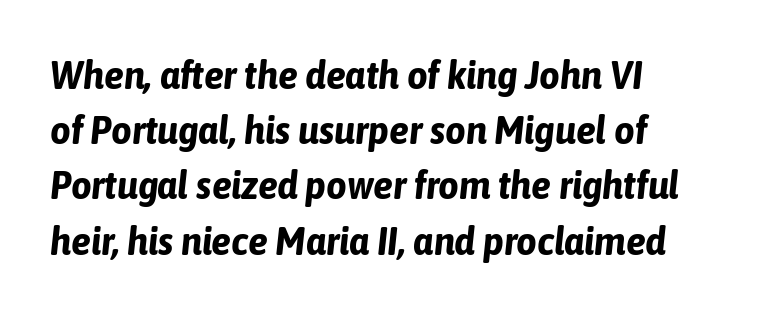
Q: Is the text bold? A: Yes.
Q: Is the text italic (slanted)? A: Yes, it leans right by about 6 degrees.
Q: Is the text underlined? A: No.
Q: How is the paragraph aligned? A: Left-aligned.
Q: Is the spacing between letters normal or unusually wide? A: Normal.
Q: Is the spacing between lines tight, normal or loose? A: Normal.
Q: Width (condensed, normal, or wide)? A: Condensed.
Q: Stroke contrast? A: Low.
Q: x-height? A: Medium.
Q: Monospaced? A: No.
